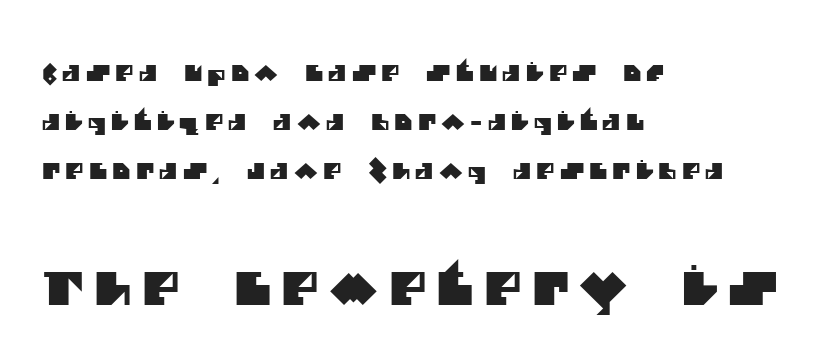
The image shows 45 px sans-serif type; set left-aligned, loose line spacing (2.23x), unusually wide letter spacing (+0.24 em), not underlined; the second (bottom) block is 2.05x larger; medium stroke contrast and a large x-height.
